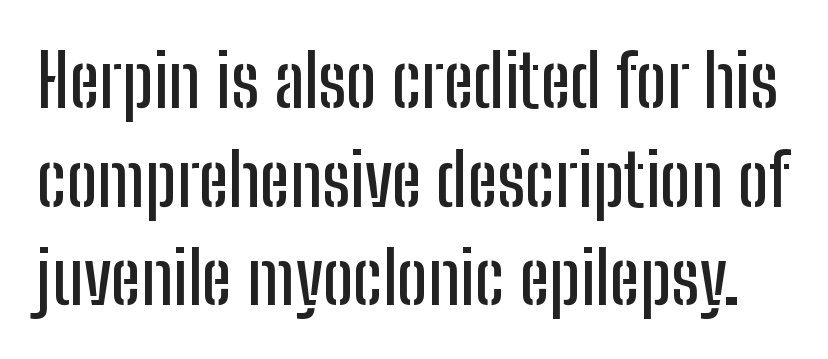
{"serif": "no", "italic": "no", "width": "condensed", "stroke_contrast": "low", "x_height": "medium", "monospaced": "no", "underline": "no", "line_spacing": "normal", "line_spacing_ratio": 1.37, "letter_spacing": "normal", "letter_spacing_em": 0.0, "glyph_px": 72}
